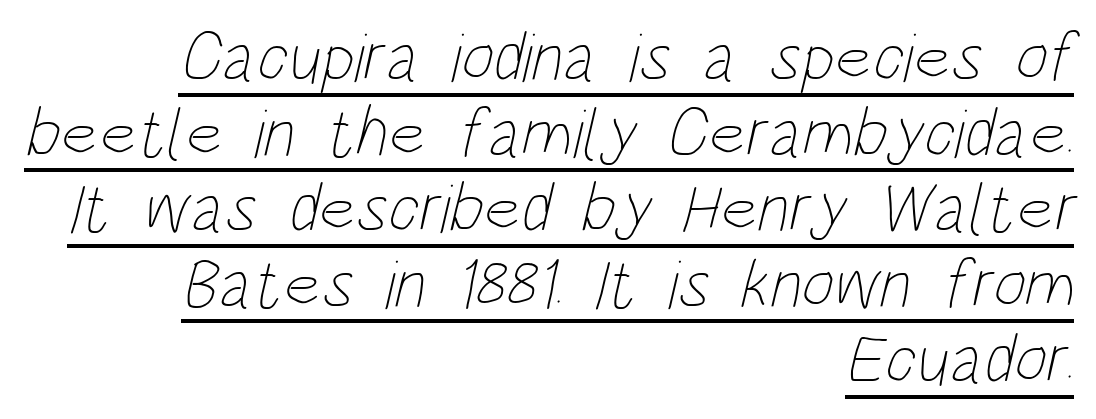
The letters advance in unequal steps, a hallmark of proportional type. Counters stay open thanks to moderate or lighter strokes. Here the glyphs are tracked normally, forming tight word shapes. Every row of glyphs terminates at an identical x-position on the right. The string is rendered with underlining switched on.
